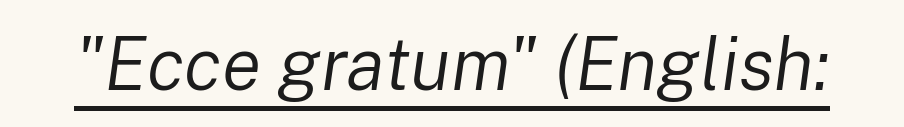
Q: Is the text bold? A: No.
Q: Is the text italic (slanted)? A: Yes, it leans right by about 8 degrees.
Q: Is the text underlined? A: Yes.
Q: Is the spacing between letters normal or unusually wide? A: Normal.
Q: Width (condensed, normal, or wide)? A: Normal.
Q: Stroke contrast? A: Low.
Q: x-height? A: Medium.
Q: Monospaced? A: No.
